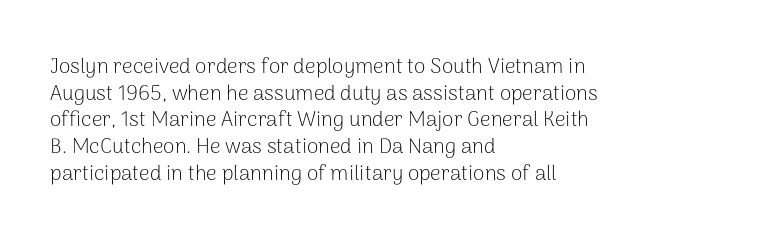
The image shows 21 px text type, upright; set left-aligned, normal line spacing (1.27x), normal letter spacing, not underlined.
